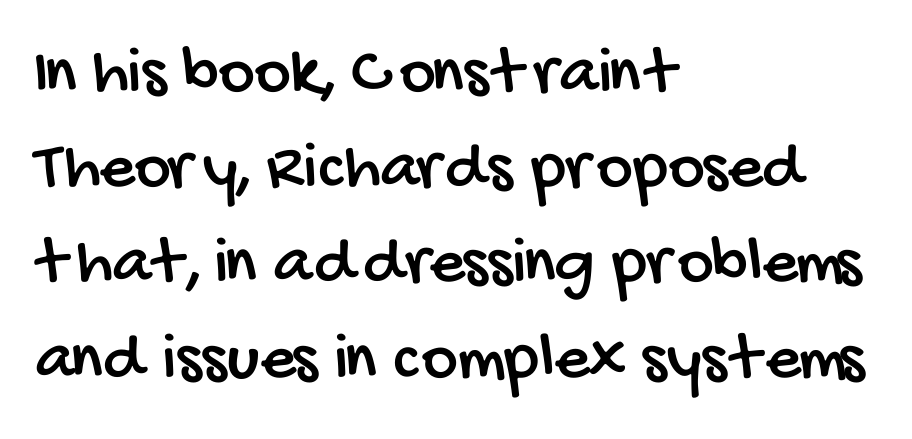
{"serif": "no", "width": "condensed", "stroke_contrast": "low", "x_height": "large", "monospaced": "no", "underline": "no", "align": "left", "line_spacing": "normal", "line_spacing_ratio": 1.38, "letter_spacing": "normal", "letter_spacing_em": 0.0, "glyph_px": 69}
